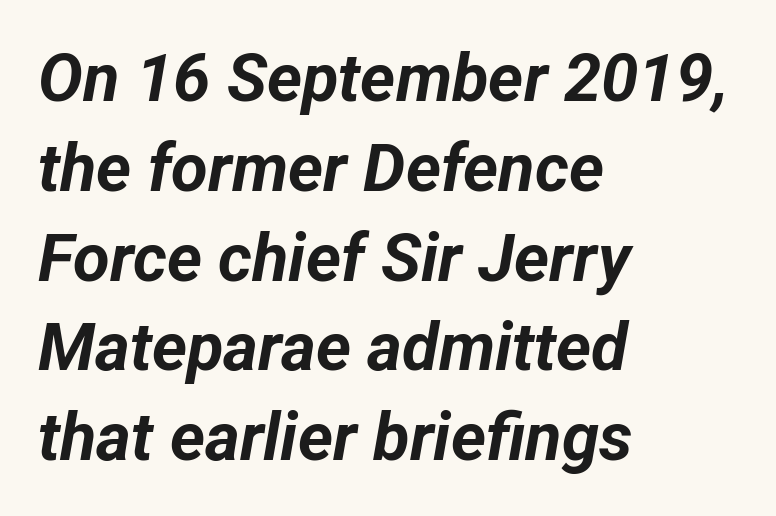
Q: Is the text bold? A: Yes.
Q: Is the text italic (slanted)? A: Yes, it leans right by about 12 degrees.
Q: Is the text underlined? A: No.
Q: How is the paragraph aligned? A: Left-aligned.
Q: Is the spacing between letters normal or unusually wide? A: Normal.
Q: Is the spacing between lines tight, normal or loose? A: Normal.
Q: Width (condensed, normal, or wide)? A: Normal.
Q: Stroke contrast? A: Low.
Q: x-height? A: Medium.
Q: Monospaced? A: No.
